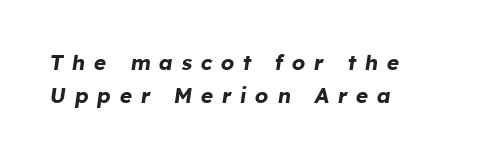
{"italic": "yes", "lean": "right", "slant_degrees": 8, "bold": "yes", "underline": "no", "align": "left", "line_spacing": "normal", "line_spacing_ratio": 1.59, "letter_spacing": "wide", "letter_spacing_em": 0.41, "glyph_px": 21}
